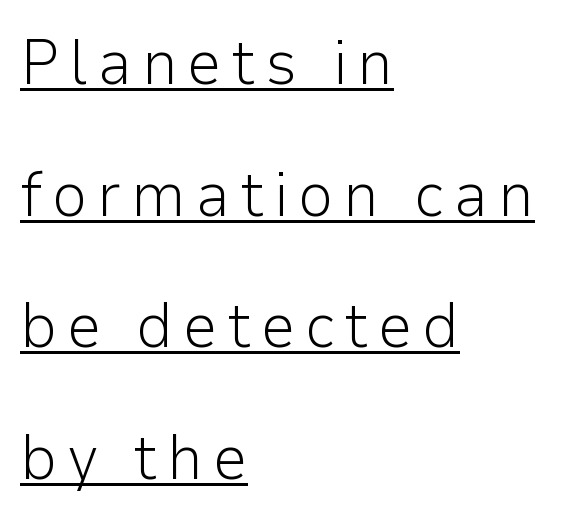
{"serif": "no", "italic": "no", "bold": "no", "weight": "light", "width": "normal", "stroke_contrast": "low", "x_height": "medium", "monospaced": "no", "underline": "yes", "align": "left", "line_spacing": "loose", "line_spacing_ratio": 2.09, "glyph_px": 63}
